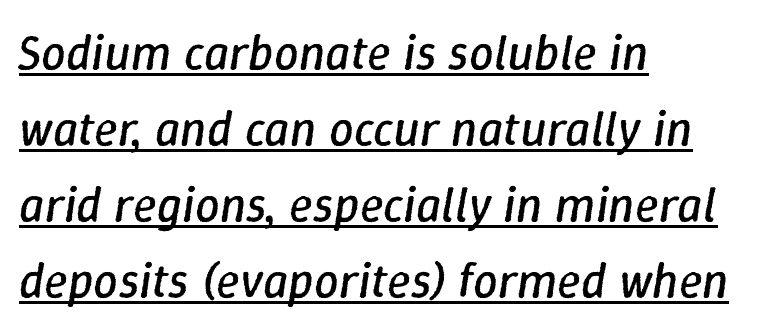
Q: Is the text bold? A: No.
Q: Is the text italic (slanted)? A: Yes, it leans right by about 9 degrees.
Q: Is the text underlined? A: Yes.
Q: How is the paragraph aligned? A: Left-aligned.
Q: Is the spacing between letters normal or unusually wide? A: Normal.
Q: Is the spacing between lines tight, normal or loose? A: Normal.
Q: Width (condensed, normal, or wide)? A: Normal.
Q: Stroke contrast? A: Low.
Q: x-height? A: Medium.
Q: Monospaced? A: No.
